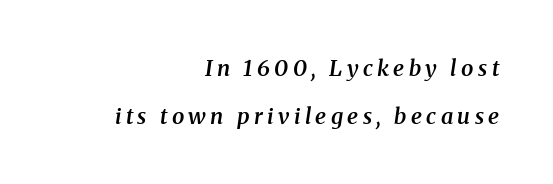
Q: Is the text bold? A: Semi-bold.
Q: Is the text italic (slanted)? A: Yes, it leans right by about 8 degrees.
Q: Is the text underlined? A: No.
Q: How is the paragraph aligned? A: Right-aligned.
Q: Is the spacing between letters normal or unusually wide? A: Unusually wide.
Q: Is the spacing between lines tight, normal or loose? A: Loose.
